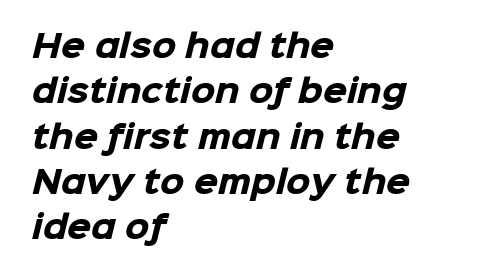
The image shows 31 px heavy sans-serif type; set left-aligned, normal line spacing (1.46x), normal letter spacing, not underlined; low stroke contrast and a medium x-height.
